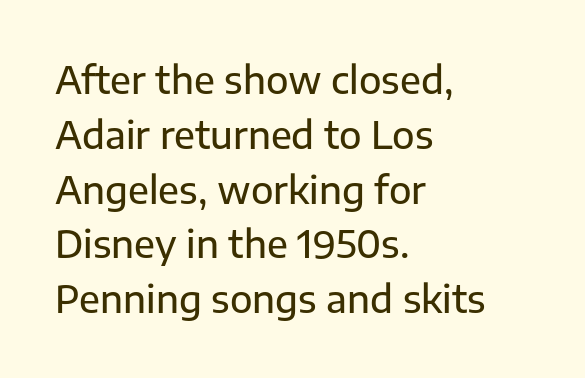
Q: Is the text italic (slanted)? A: No, it is upright.
Q: Is the typeface a serif or a sans-serif typeface? A: Sans-serif.
Q: Is the text underlined? A: No.
Q: How is the paragraph aligned? A: Left-aligned.
Q: Is the spacing between letters normal or unusually wide? A: Normal.
Q: Is the spacing between lines tight, normal or loose? A: Normal.
Q: Width (condensed, normal, or wide)? A: Normal.
Q: Stroke contrast? A: Low.
Q: x-height? A: Medium.
Q: Monospaced? A: No.
